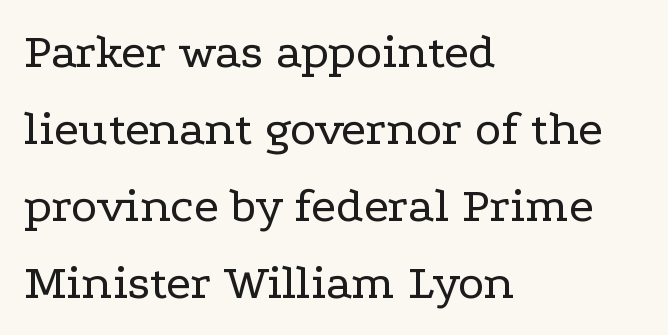
Q: Is the text bold? A: No.
Q: Is the text italic (slanted)? A: No, it is upright.
Q: Is the typeface a serif or a sans-serif typeface? A: Serif.
Q: Is the text underlined? A: No.
Q: How is the paragraph aligned? A: Left-aligned.
Q: Is the spacing between letters normal or unusually wide? A: Normal.
Q: Is the spacing between lines tight, normal or loose? A: Normal.
Q: Width (condensed, normal, or wide)? A: Wide.
Q: Stroke contrast? A: Low.
Q: x-height? A: Medium.
Q: Monospaced? A: No.
